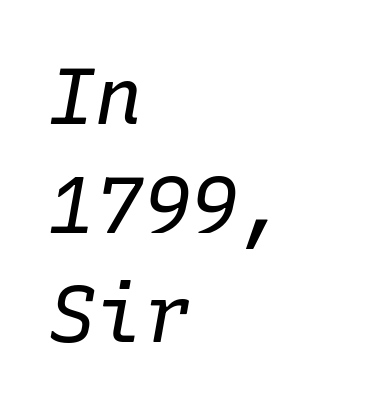
Caption: standard tracking, unaltered. Teacher's note: observe the even left margin — that is flush-left alignment. Beneath every word, the page is bare. Each stroke keeps to a modest, everyday thickness or less. The rendering uses typewriter-style spacing with identical character cells.
